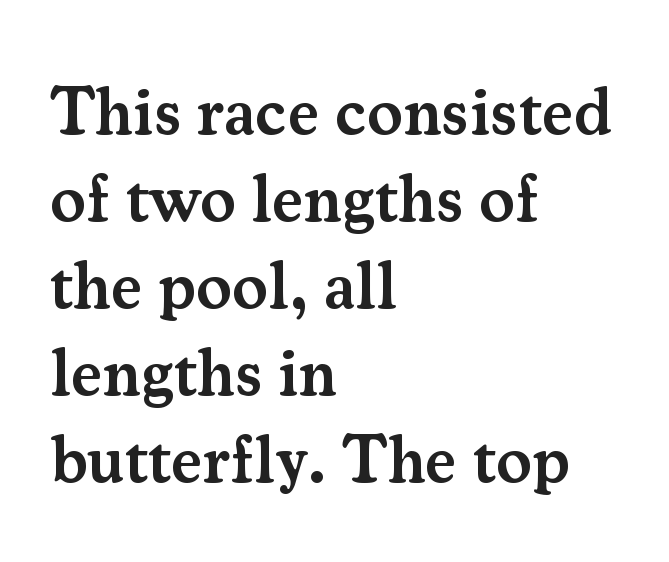
The image shows 67 px semibold serif type, upright; set left-aligned, normal line spacing (1.3x), normal letter spacing, not underlined; medium stroke contrast and a small x-height.
